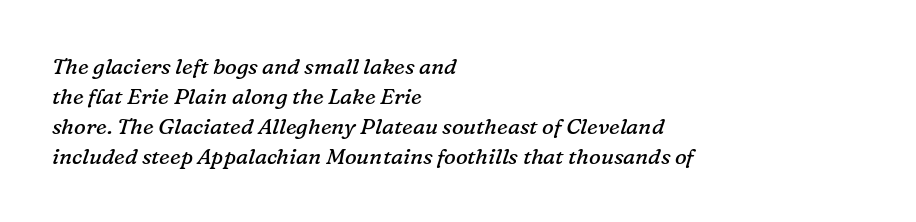
The image shows 22 px text type, italic (leaning right); set left-aligned, normal line spacing (1.36x), normal letter spacing, not underlined.
